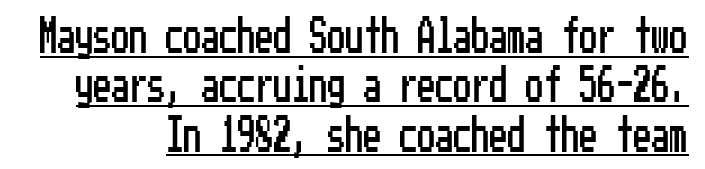
The image shows 36 px condensed sans-serif type, upright; set normal line spacing (1.37x), normal letter spacing, underlined; low stroke contrast and a medium x-height.
